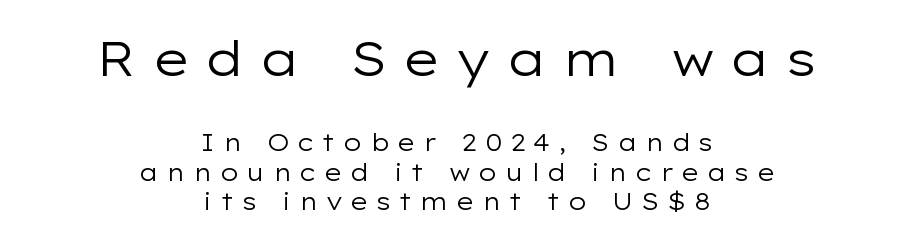
Q: Is the text bold? A: No.
Q: Is the text italic (slanted)? A: No, it is upright.
Q: Is the typeface a serif or a sans-serif typeface? A: Sans-serif.
Q: Is the text underlined? A: No.
Q: How is the paragraph aligned? A: Centered.
Q: Is the spacing between letters normal or unusually wide? A: Unusually wide.
Q: Which block of text is set in a larger size, the first (top) or the second (bottom)? A: The first (top) one.
Q: Width (condensed, normal, or wide)? A: Wide.
Q: Stroke contrast? A: Low.
Q: x-height? A: Medium.
Q: Monospaced? A: No.
